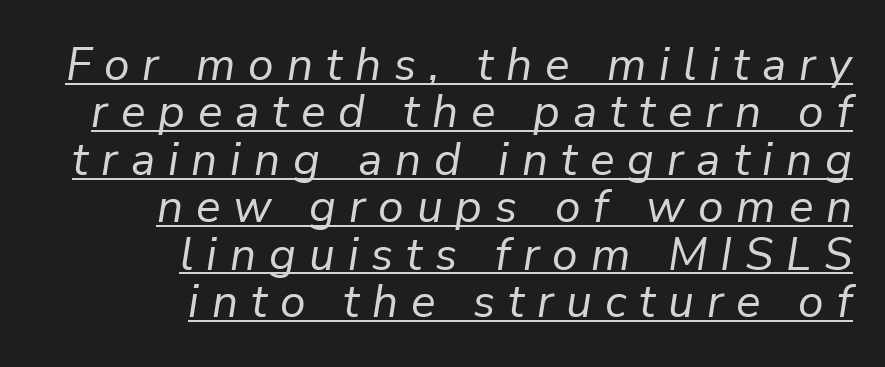
Q: Is the text bold? A: No.
Q: Is the text italic (slanted)? A: Yes, it leans right by about 9 degrees.
Q: Is the text underlined? A: Yes.
Q: How is the paragraph aligned? A: Right-aligned.
Q: Is the spacing between letters normal or unusually wide? A: Unusually wide.
Q: Is the spacing between lines tight, normal or loose? A: Tight.
Q: Width (condensed, normal, or wide)? A: Normal.
Q: Stroke contrast? A: Low.
Q: x-height? A: Medium.
Q: Monospaced? A: No.
